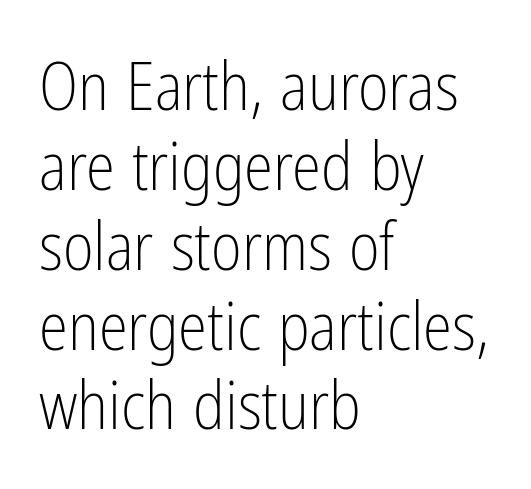
Nothing unusual about the tracking: characters are spaced as the font intends. A typesetter would label this face a sans. Varying glyph widths throughout — classic text-font behaviour. The text block is weighted toward the left margin, trailing off unevenly rightward. Plain, unruled lines of type. Nothing heavy about these letters — not bold at all.
